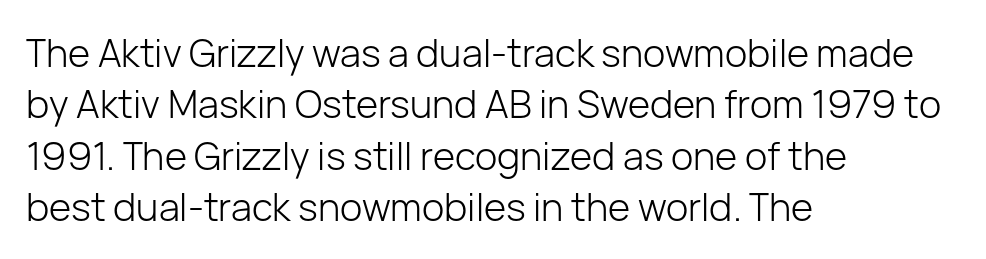
{"serif": "no", "italic": "no", "bold": "no", "weight": "light", "width": "normal", "stroke_contrast": "low", "x_height": "medium", "monospaced": "no", "underline": "no", "align": "left", "line_spacing": "normal", "line_spacing_ratio": 1.35, "letter_spacing": "normal", "letter_spacing_em": 0.0, "glyph_px": 38}
